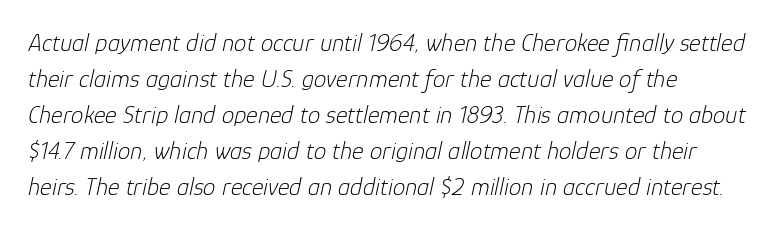
Compared with typical body copy, the letter spacing here is the same. Is the stroke heavy? The answer is a plain regular-or-lighter. Summary of vertical rhythm: regular, with standard interline spacing. Slanted lettering throughout. Underline: absent.
